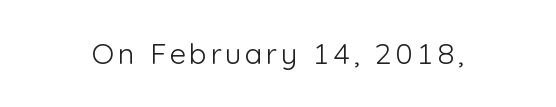
{"serif": "no", "italic": "no", "bold": "no", "weight": "light", "width": "normal", "stroke_contrast": "low", "x_height": "medium", "monospaced": "no", "underline": "no", "glyph_px": 29}
